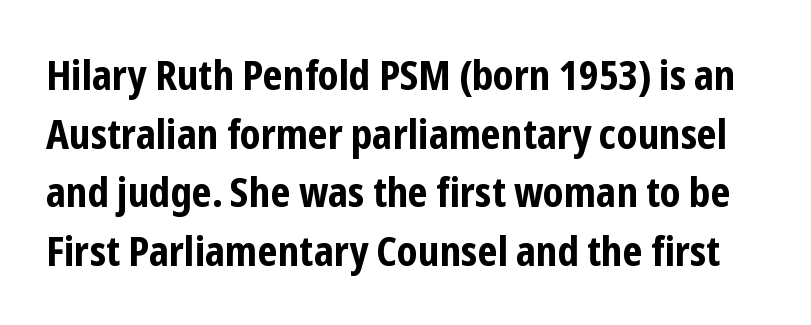
Words float on clear page, feet unadorned. The typography opts for an upright posture over an oblique one. Honestly, the letter spacing is just normal — you wouldn't notice it. Serifs: no, the terminals of the letterforms are clean.
